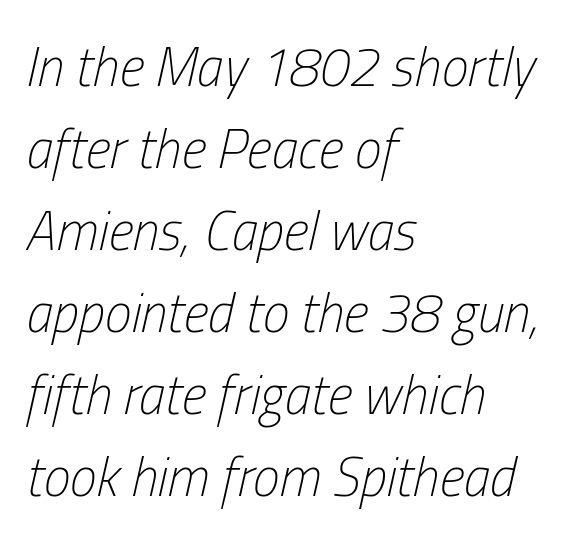
Q: Is the text bold? A: No.
Q: Is the text italic (slanted)? A: Yes, it leans right by about 13 degrees.
Q: Is the text underlined? A: No.
Q: How is the paragraph aligned? A: Left-aligned.
Q: Is the spacing between letters normal or unusually wide? A: Normal.
Q: Is the spacing between lines tight, normal or loose? A: Normal.
Q: Width (condensed, normal, or wide)? A: Condensed.
Q: Stroke contrast? A: Low.
Q: x-height? A: Medium.
Q: Monospaced? A: No.
